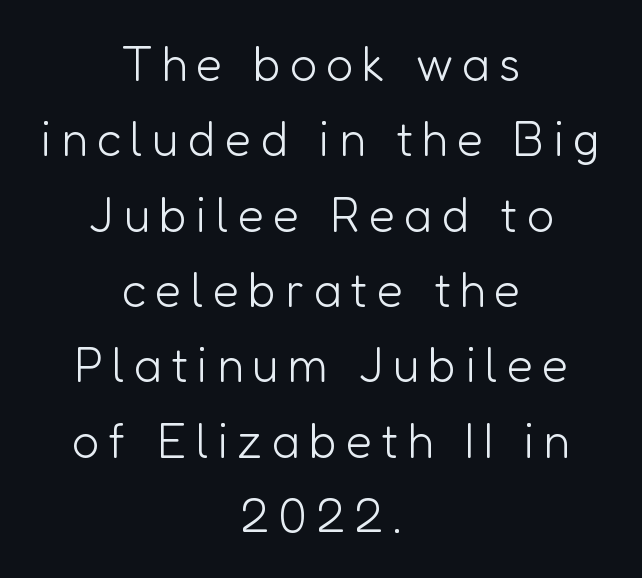
The image shows 48 px light sans-serif type, upright; set centered, normal line spacing (1.57x), not underlined; low stroke contrast and a medium x-height.
